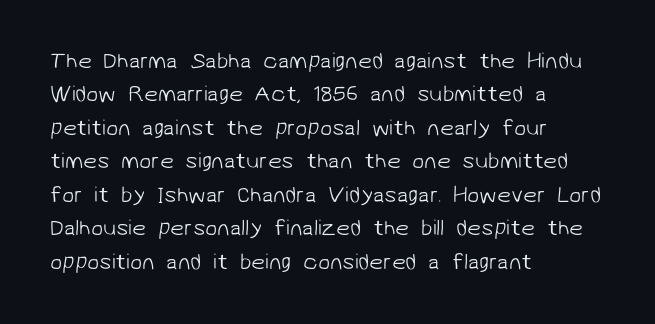
Q: Is the text bold? A: No.
Q: Is the text underlined? A: No.
Q: How is the paragraph aligned? A: Left-aligned.
Q: Is the spacing between letters normal or unusually wide? A: Normal.
Q: Is the spacing between lines tight, normal or loose? A: Normal.
